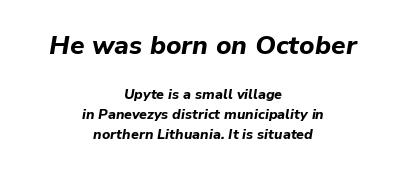
Q: Is the text bold? A: Yes.
Q: Is the text italic (slanted)? A: Yes, it leans right by about 9 degrees.
Q: Is the text underlined? A: No.
Q: How is the paragraph aligned? A: Centered.
Q: Is the spacing between letters normal or unusually wide? A: Normal.
Q: Is the spacing between lines tight, normal or loose? A: Normal.
Q: Which block of text is set in a larger size, the first (top) or the second (bottom)? A: The first (top) one.
